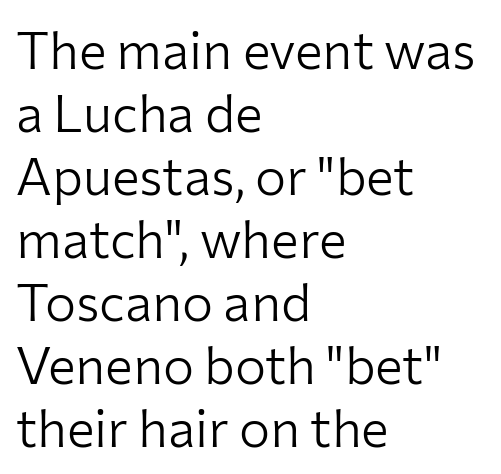
The image shows 52 px light sans-serif type, upright; set left-aligned, line spacing 1.21x, normal letter spacing, not underlined; low stroke contrast and a medium x-height.
